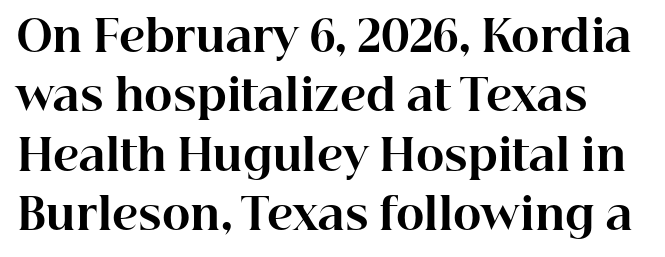
{"serif": "yes", "italic": "no", "bold": "yes", "weight": "bold", "width": "normal", "stroke_contrast": "high", "x_height": "medium", "monospaced": "no", "underline": "no", "line_spacing": "normal", "line_spacing_ratio": 1.38, "letter_spacing": "normal", "letter_spacing_em": 0.0, "glyph_px": 43}
